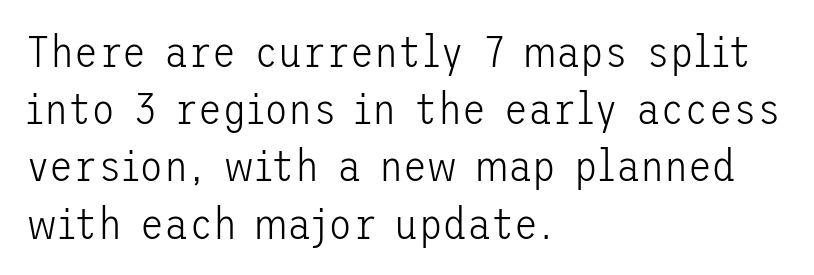
Q: Is the text bold? A: No.
Q: Is the text italic (slanted)? A: No, it is upright.
Q: Is the typeface a serif or a sans-serif typeface? A: Sans-serif.
Q: Is the text underlined? A: No.
Q: How is the paragraph aligned? A: Left-aligned.
Q: Is the spacing between letters normal or unusually wide? A: Normal.
Q: Is the spacing between lines tight, normal or loose? A: Normal.
Q: Width (condensed, normal, or wide)? A: Normal.
Q: Stroke contrast? A: Low.
Q: x-height? A: Medium.
